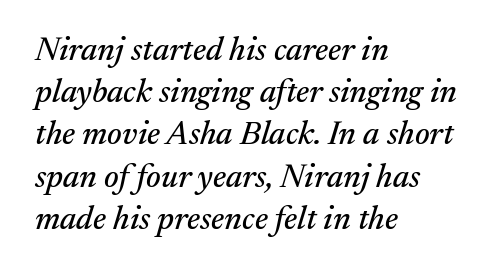
Q: Is the text italic (slanted)? A: Yes, it leans right by about 17 degrees.
Q: Is the typeface a serif or a sans-serif typeface? A: Serif.
Q: Is the text underlined? A: No.
Q: How is the paragraph aligned? A: Left-aligned.
Q: Is the spacing between letters normal or unusually wide? A: Normal.
Q: Is the spacing between lines tight, normal or loose? A: Normal.
Q: Width (condensed, normal, or wide)? A: Normal.
Q: Stroke contrast? A: Medium.
Q: x-height? A: Medium.
Q: Monospaced? A: No.
